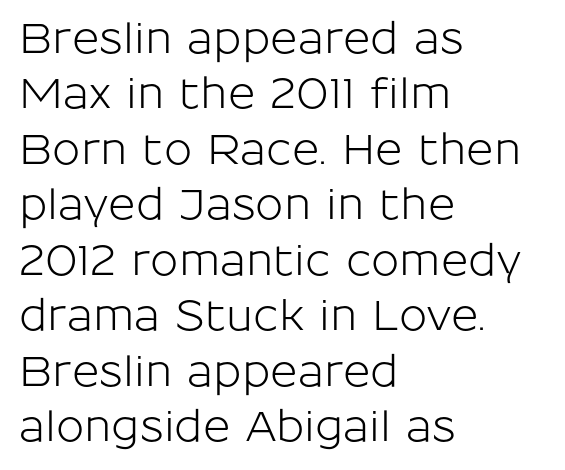
Q: Is the text italic (slanted)? A: No, it is upright.
Q: Is the typeface a serif or a sans-serif typeface? A: Sans-serif.
Q: Is the text underlined? A: No.
Q: How is the paragraph aligned? A: Left-aligned.
Q: Is the spacing between letters normal or unusually wide? A: Normal.
Q: Is the spacing between lines tight, normal or loose? A: Normal.
Q: Width (condensed, normal, or wide)? A: Normal.
Q: Stroke contrast? A: Low.
Q: x-height? A: Medium.
Q: Monospaced? A: No.
